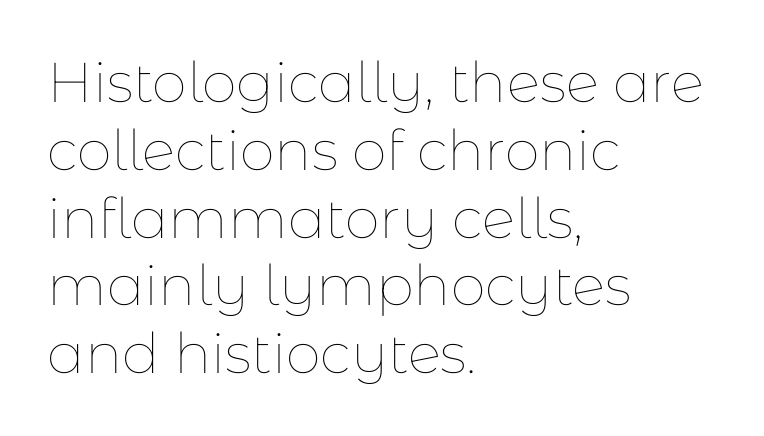
{"italic": "no", "bold": "no", "weight": "thin", "width": "normal", "stroke_contrast": "low", "x_height": "medium", "monospaced": "no", "underline": "no", "align": "left", "line_spacing_ratio": 1.21, "letter_spacing": "normal", "letter_spacing_em": 0.0, "glyph_px": 56}
